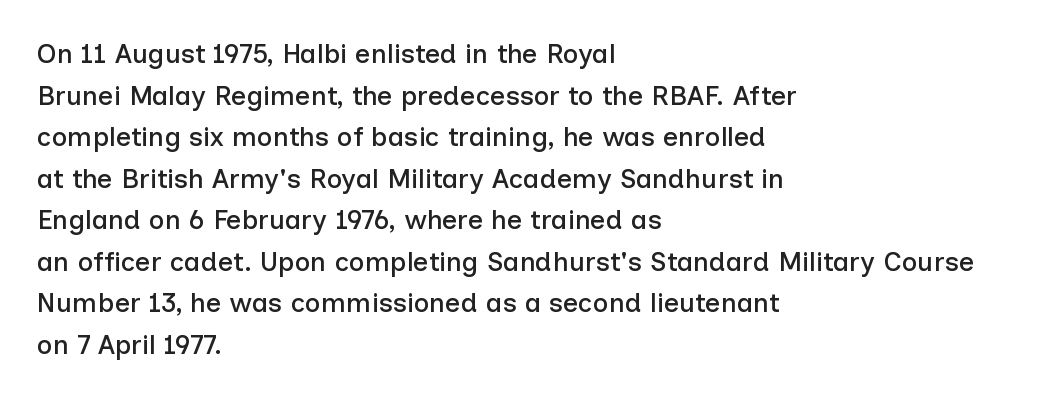
Q: Is the text italic (slanted)? A: No, it is upright.
Q: Is the text underlined? A: No.
Q: How is the paragraph aligned? A: Left-aligned.
Q: Is the spacing between letters normal or unusually wide? A: Normal.
Q: Is the spacing between lines tight, normal or loose? A: Normal.
